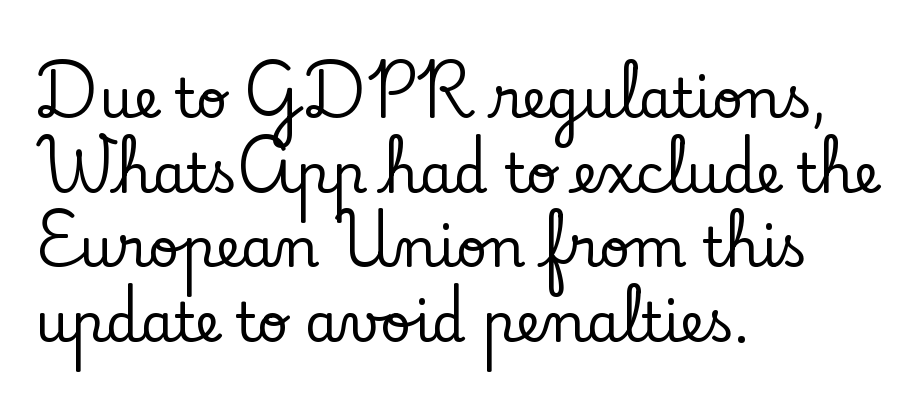
Q: Is the text italic (slanted)? A: No, it is upright.
Q: Is the typeface a serif or a sans-serif typeface? A: Serif.
Q: Is the text underlined? A: No.
Q: How is the paragraph aligned? A: Left-aligned.
Q: Is the spacing between letters normal or unusually wide? A: Normal.
Q: Is the spacing between lines tight, normal or loose? A: Normal.
Q: Width (condensed, normal, or wide)? A: Normal.
Q: Stroke contrast? A: Low.
Q: x-height? A: Small.
Q: Monospaced? A: No.
